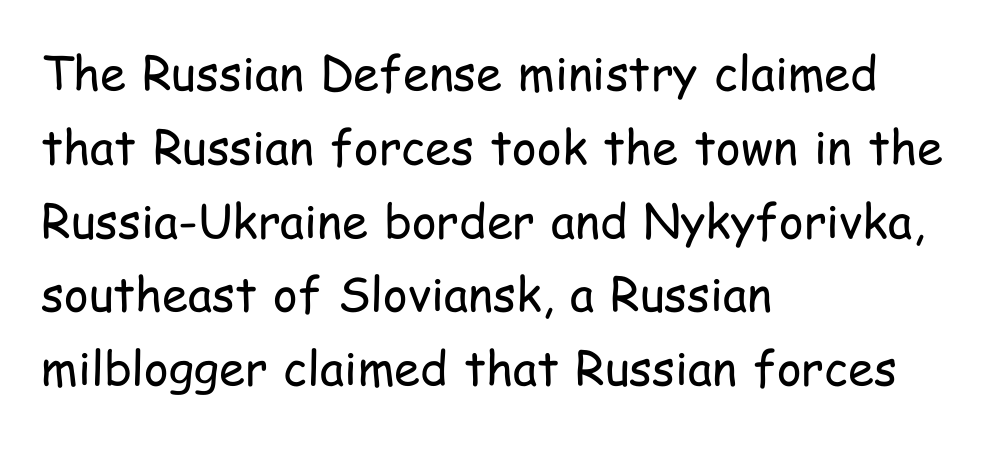
Q: Is the text bold? A: No.
Q: Is the text italic (slanted)? A: No, it is upright.
Q: Is the typeface a serif or a sans-serif typeface? A: Sans-serif.
Q: Is the text underlined? A: No.
Q: How is the paragraph aligned? A: Left-aligned.
Q: Is the spacing between letters normal or unusually wide? A: Normal.
Q: Is the spacing between lines tight, normal or loose? A: Normal.
Q: Width (condensed, normal, or wide)? A: Condensed.
Q: Stroke contrast? A: Low.
Q: x-height? A: Medium.
Q: Monospaced? A: No.
